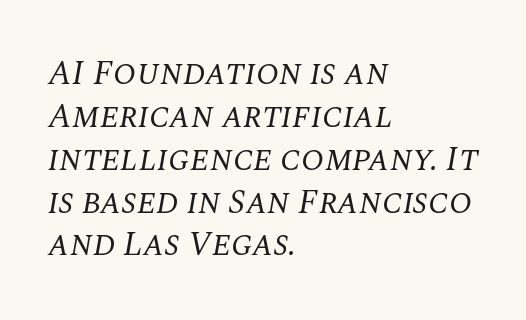
Compared with typical paragraphs, the rows here are spaced about the same. The rendering shows small feet on the letterforms — a serif design. Typeset ragged right — the left edge is the straight one. Quick note: italic.
